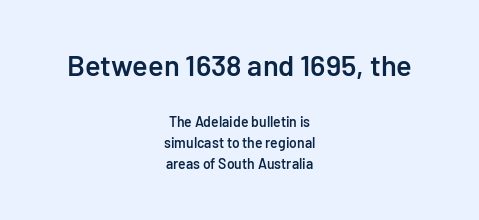
The image shows 29 px semibold sans-serif type, upright; set centered, normal line spacing (1.48x), normal letter spacing, not underlined; the first (top) block is 2.07x larger; low stroke contrast and a medium x-height.
